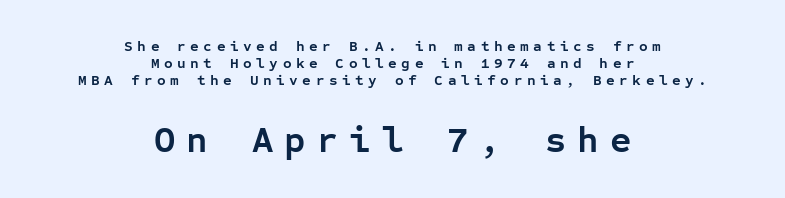
{"serif": "no", "italic": "no", "bold": "yes", "weight": "semibold", "width": "normal", "stroke_contrast": "low", "x_height": "medium", "monospaced": "yes", "underline": "no", "align": "center", "line_spacing": "tight", "line_spacing_ratio": 1.14, "letter_spacing": "wide", "letter_spacing_em": 0.3, "larger_block": "second", "size_ratio": 2.47, "glyph_px": 37}
